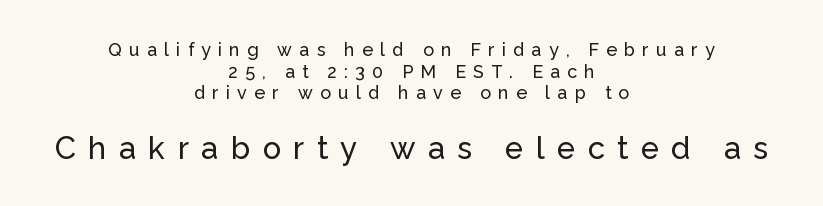
Q: Is the text italic (slanted)? A: No, it is upright.
Q: Is the typeface a serif or a sans-serif typeface? A: Sans-serif.
Q: Is the text underlined? A: No.
Q: How is the paragraph aligned? A: Centered.
Q: Is the spacing between letters normal or unusually wide? A: Unusually wide.
Q: Which block of text is set in a larger size, the first (top) or the second (bottom)? A: The second (bottom) one.
Q: Width (condensed, normal, or wide)? A: Normal.
Q: Stroke contrast? A: Low.
Q: x-height? A: Medium.
Q: Monospaced? A: No.
